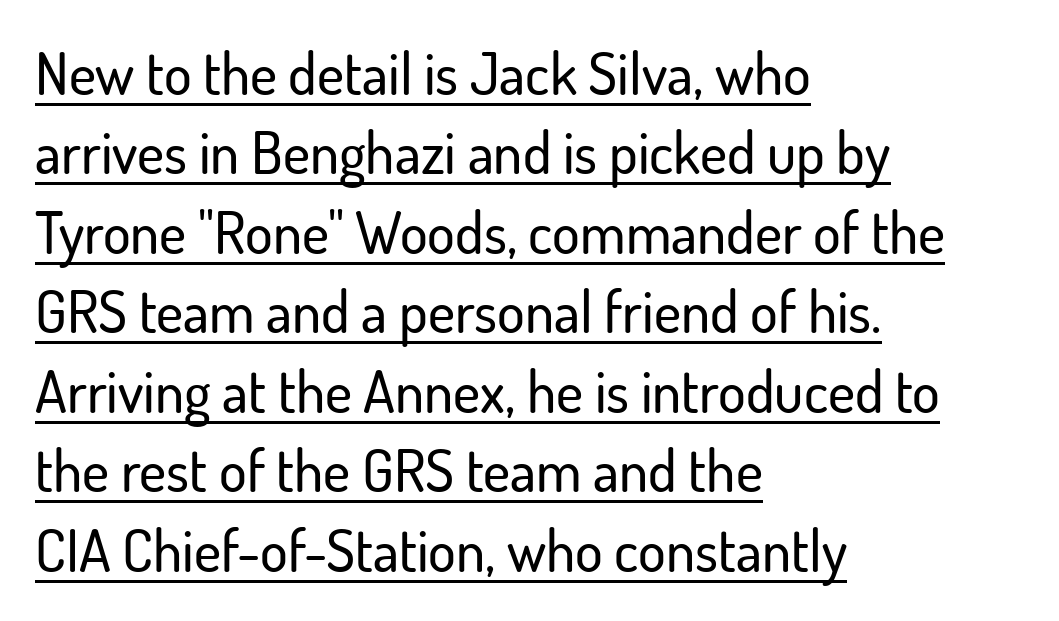
{"serif": "no", "italic": "no", "width": "normal", "stroke_contrast": "low", "x_height": "small", "monospaced": "no", "underline": "yes", "align": "left", "line_spacing": "normal", "line_spacing_ratio": 1.37, "letter_spacing": "normal", "letter_spacing_em": 0.0, "glyph_px": 58}
